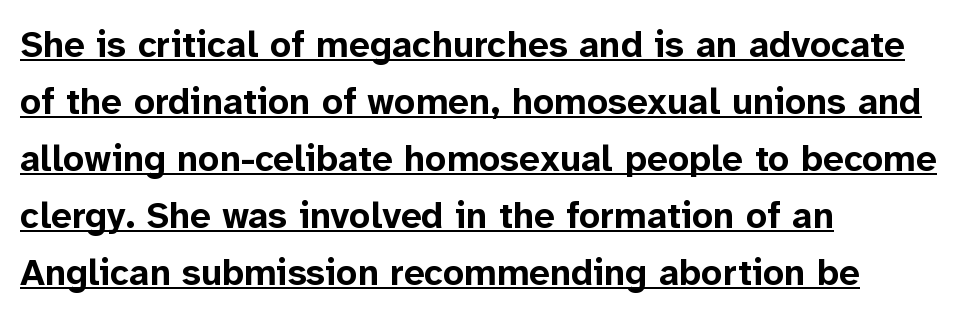
{"serif": "no", "italic": "no", "bold": "yes", "weight": "bold", "width": "normal", "stroke_contrast": "low", "x_height": "medium", "monospaced": "no", "underline": "yes", "align": "left", "line_spacing": "normal", "line_spacing_ratio": 1.54, "letter_spacing": "normal", "letter_spacing_em": 0.0, "glyph_px": 37}
